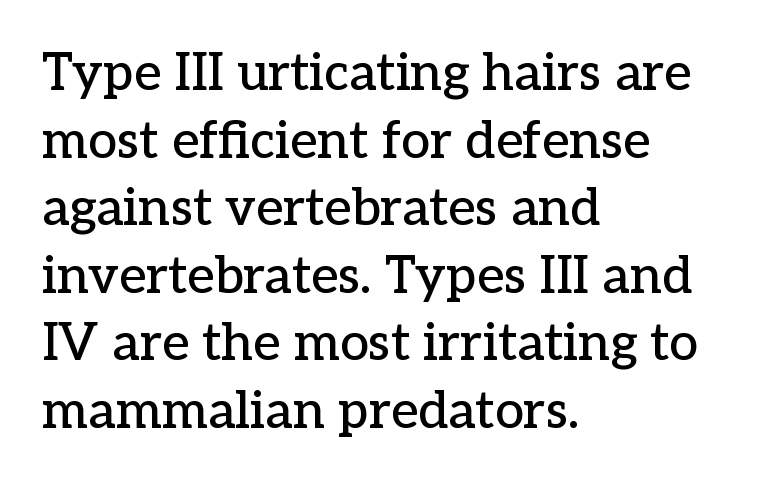
The image shows 52 px serif type, upright; set left-aligned, normal line spacing (1.3x), normal letter spacing, not underlined; low stroke contrast and a medium x-height.
